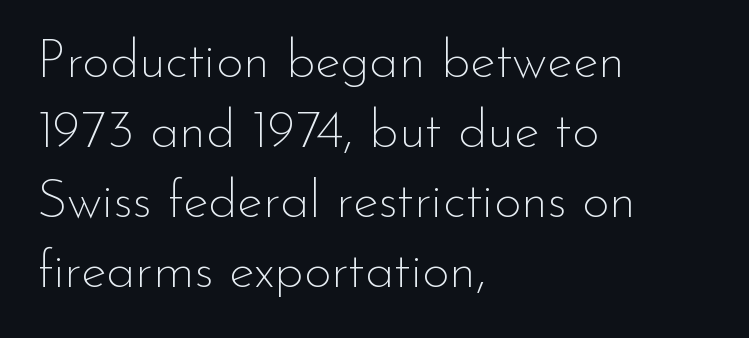
{"serif": "no", "italic": "no", "bold": "no", "weight": "thin", "width": "normal", "stroke_contrast": "low", "x_height": "small", "monospaced": "no", "underline": "no", "align": "left", "line_spacing": "normal", "line_spacing_ratio": 1.32, "letter_spacing": "normal", "letter_spacing_em": 0.0, "glyph_px": 53}
